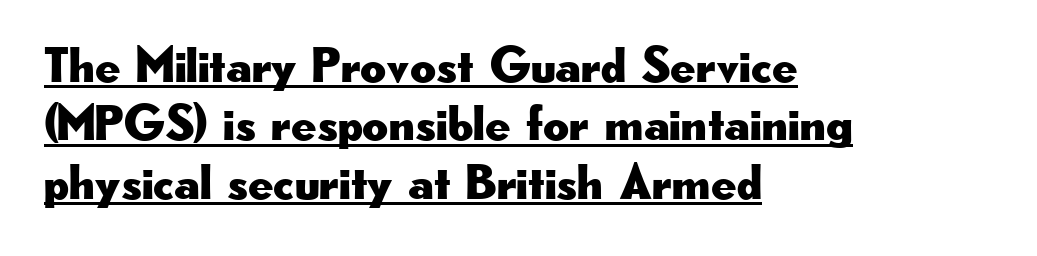
{"serif": "no", "italic": "no", "width": "wide", "stroke_contrast": "low", "x_height": "small", "monospaced": "no", "underline": "yes", "align": "left", "line_spacing_ratio": 1.17, "letter_spacing": "normal", "letter_spacing_em": 0.0, "glyph_px": 50}
